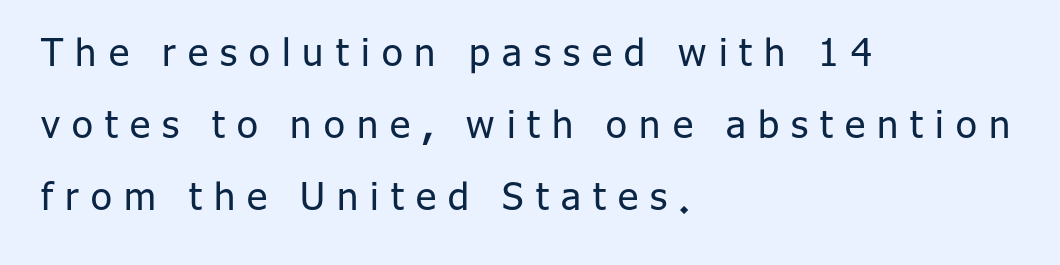
The image shows 38 px regular-weight sans-serif type, upright; set left-aligned, line spacing 1.89x, unusually wide letter spacing (+0.32 em), not underlined; low stroke contrast and a medium x-height.
